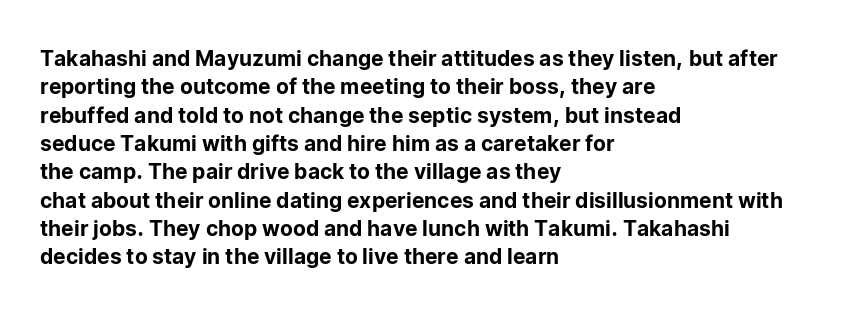
The image shows 21 px text type, upright; set left-aligned, normal line spacing (1.35x), normal letter spacing, not underlined.
